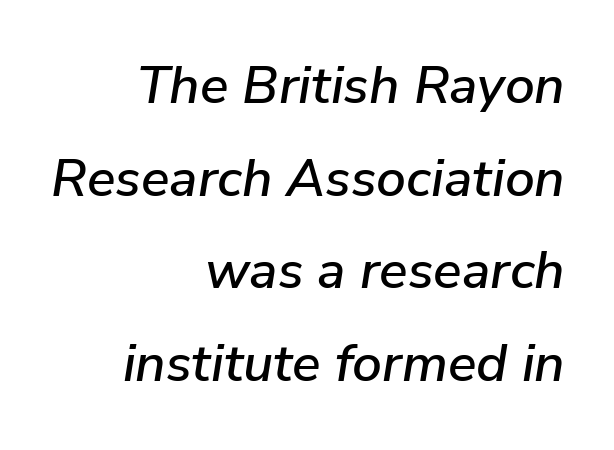
The image shows 53 px text type, italic (leaning right); set right-aligned, line spacing 1.75x, normal letter spacing, not underlined; low stroke contrast and a medium x-height.
